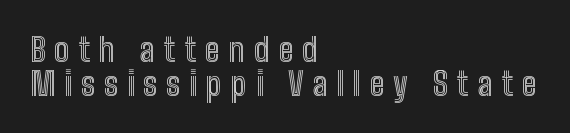
{"italic": "no", "width": "condensed", "x_height": "medium", "monospaced": "no", "underline": "no", "align": "left", "line_spacing": "tight", "line_spacing_ratio": 1.06, "letter_spacing": "wide", "letter_spacing_em": 0.28, "glyph_px": 32}
